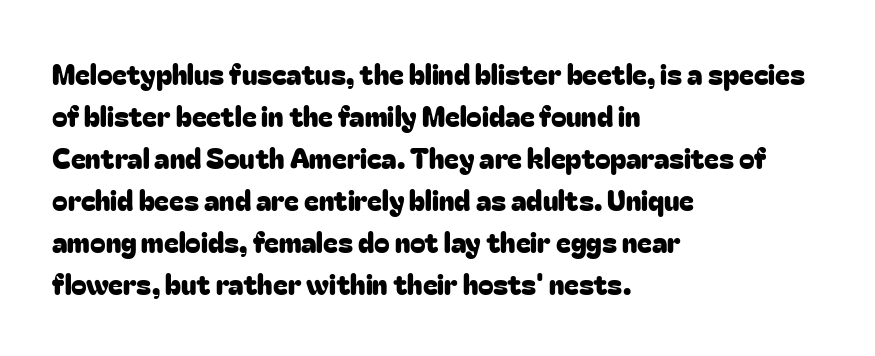
This is sans-serif lettering, the kind often seen on screens and signage. Summary of vertical rhythm: regular, with standard interline spacing. Note the varied advance widths — an 'i' is clearly narrower than an 'm'. Students, note that the glyphs here touch the page at normal intervals. No italicization has been applied; the sample stays upright.
